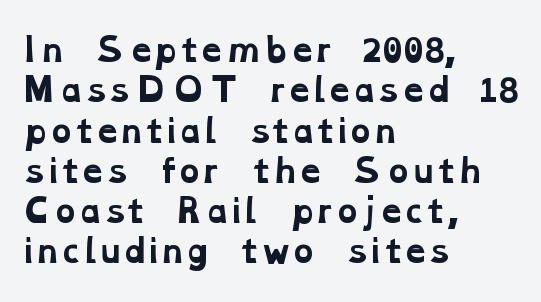
{"serif": "yes", "bold": "yes", "weight": "bold", "width": "wide", "stroke_contrast": "low", "x_height": "medium", "monospaced": "no", "underline": "no", "align": "left", "line_spacing": "normal", "line_spacing_ratio": 1.3, "letter_spacing": "normal", "letter_spacing_em": 0.0, "glyph_px": 31}
